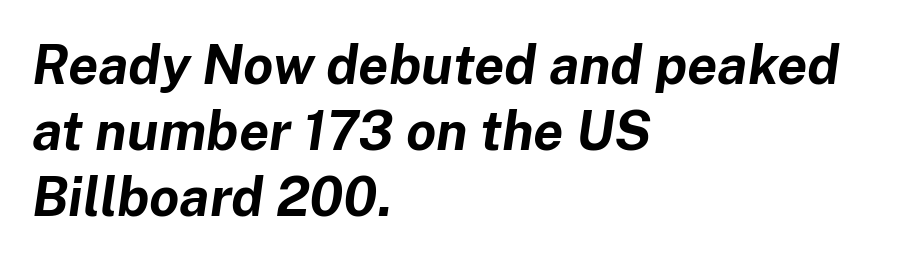
Q: Is the text bold? A: Yes.
Q: Is the text italic (slanted)? A: Yes, it leans right by about 8 degrees.
Q: Is the text underlined? A: No.
Q: How is the paragraph aligned? A: Left-aligned.
Q: Is the spacing between letters normal or unusually wide? A: Normal.
Q: Width (condensed, normal, or wide)? A: Normal.
Q: Stroke contrast? A: Low.
Q: x-height? A: Medium.
Q: Monospaced? A: No.
